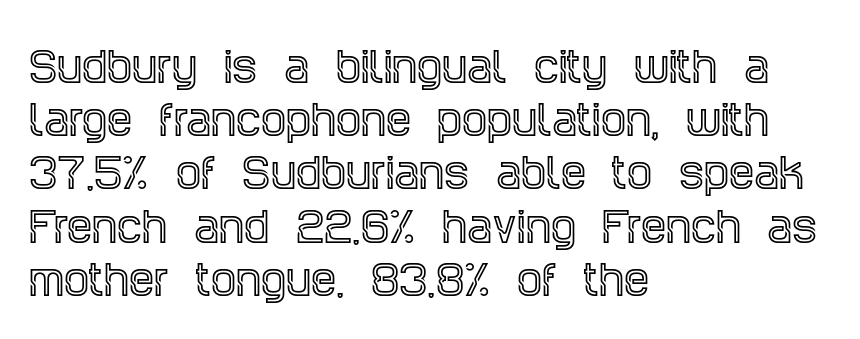
The words here are not underlined. The paragraph has a hard left edge and a soft right edge. Posture: vertical. This rendering leaves character spacing at its baseline value.
